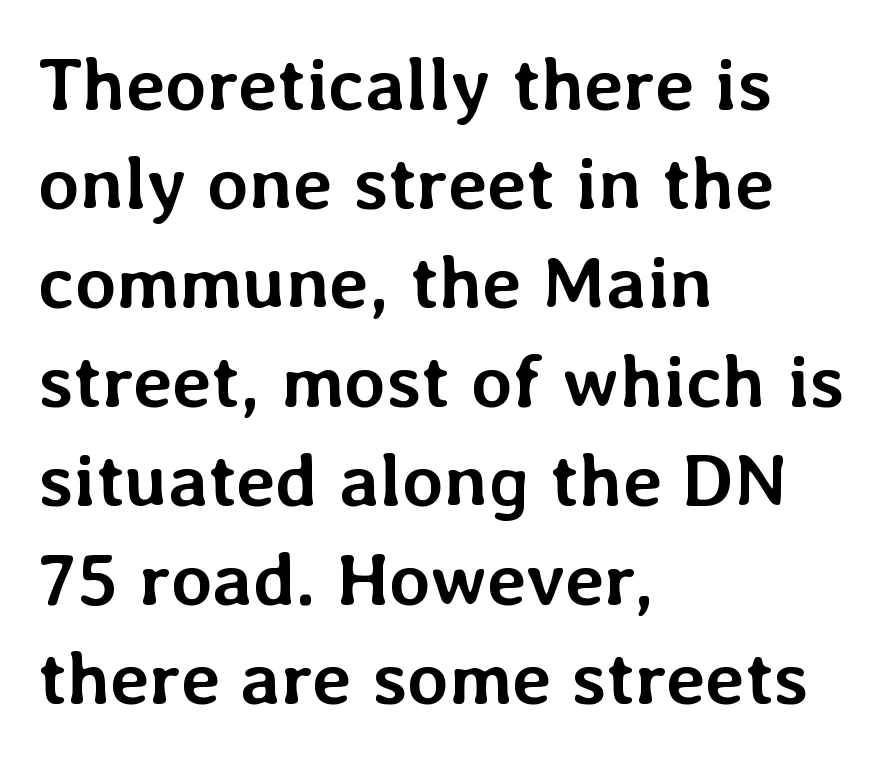
{"italic": "no", "bold": "yes", "weight": "semibold", "width": "normal", "stroke_contrast": "low", "x_height": "medium", "monospaced": "no", "underline": "no", "align": "left", "line_spacing": "normal", "line_spacing_ratio": 1.32, "letter_spacing": "normal", "letter_spacing_em": 0.0, "glyph_px": 75}
